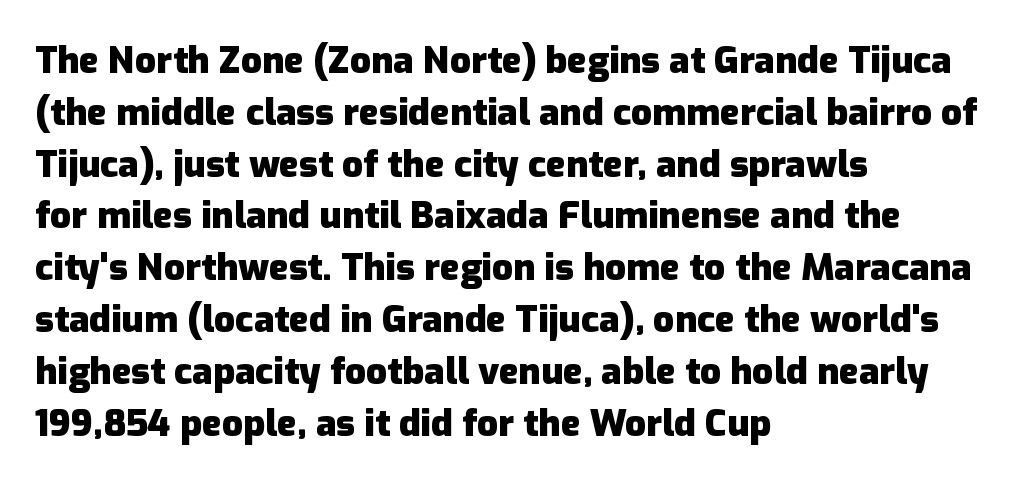
Leading matches the norm, producing a regular column. You can tell from the bare stems that sans-serif type was used. The passage shown is typed in a proportional face where columns would drift. Characters follow at the spacing the type designer built in. Horizontally, the lines are justified to the leading edge only. The typography opts for an upright posture over an oblique one.
